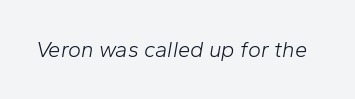
Descenders hang freely into open space. The axis of the letterforms is tilted away from vertical. Observe the ordinary spacing: letters are neighbours, not strangers. These glyphs show unthickened strokes, regular width or finer.
